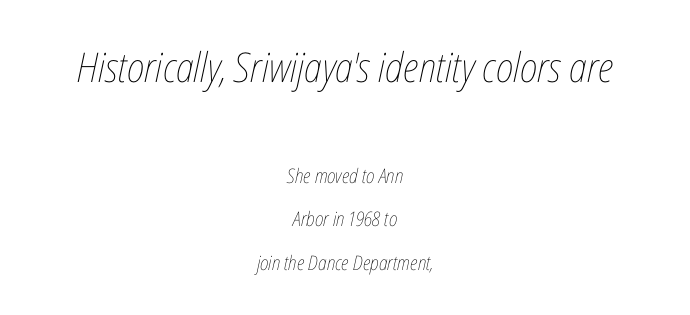
Q: Is the text bold? A: No.
Q: Is the text italic (slanted)? A: Yes, it leans right by about 12 degrees.
Q: Is the text underlined? A: No.
Q: How is the paragraph aligned? A: Centered.
Q: Is the spacing between letters normal or unusually wide? A: Normal.
Q: Is the spacing between lines tight, normal or loose? A: Loose.
Q: Which block of text is set in a larger size, the first (top) or the second (bottom)? A: The first (top) one.
Q: Width (condensed, normal, or wide)? A: Condensed.
Q: Stroke contrast? A: Low.
Q: x-height? A: Medium.
Q: Monospaced? A: No.
